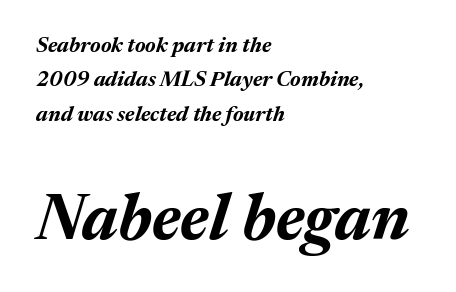
{"italic": "yes", "lean": "right", "slant_degrees": 17, "bold": "yes", "weight": "bold", "width": "normal", "stroke_contrast": "medium", "x_height": "medium", "monospaced": "no", "underline": "no", "align": "left", "line_spacing": "normal", "line_spacing_ratio": 1.64, "letter_spacing": "normal", "letter_spacing_em": 0.0, "larger_block": "second", "size_ratio": 3.05, "glyph_px": 64}
